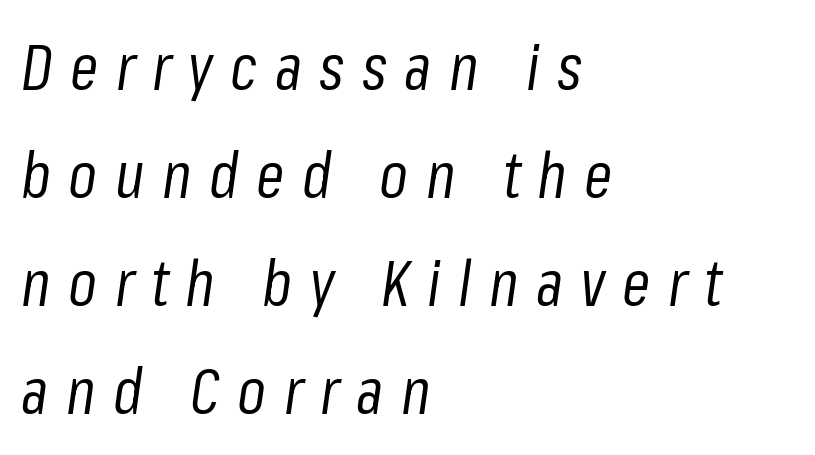
{"italic": "yes", "lean": "right", "slant_degrees": 8, "bold": "no", "weight": "regular", "width": "condensed", "stroke_contrast": "low", "x_height": "medium", "monospaced": "no", "underline": "no", "align": "left", "line_spacing": "normal", "line_spacing_ratio": 1.69, "letter_spacing": "wide", "letter_spacing_em": 0.27, "glyph_px": 64}
